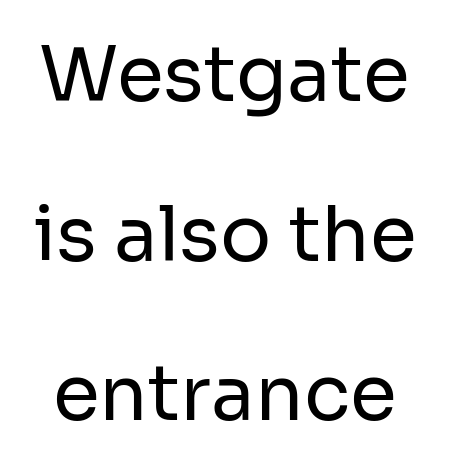
{"serif": "no", "italic": "no", "bold": "no", "weight": "regular", "width": "normal", "stroke_contrast": "low", "x_height": "medium", "monospaced": "no", "underline": "no", "line_spacing": "loose", "line_spacing_ratio": 2.1, "letter_spacing": "normal", "letter_spacing_em": 0.0, "glyph_px": 76}
